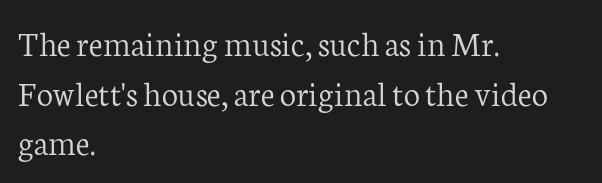
{"serif": "yes", "italic": "no", "bold": "no", "weight": "light", "width": "normal", "stroke_contrast": "low", "x_height": "medium", "monospaced": "no", "underline": "no", "align": "left", "line_spacing": "normal", "line_spacing_ratio": 1.38, "letter_spacing": "normal", "letter_spacing_em": 0.0, "glyph_px": 36}
